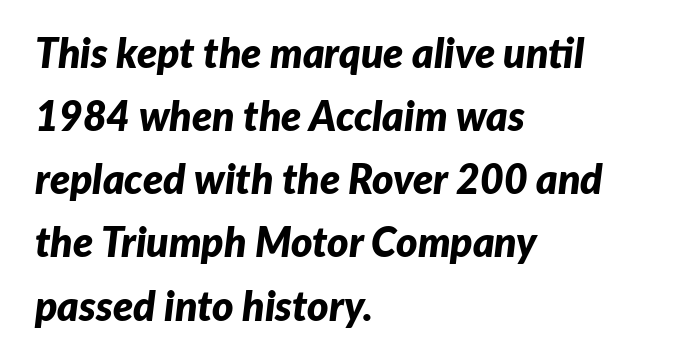
{"italic": "yes", "lean": "right", "slant_degrees": 7, "bold": "yes", "weight": "bold", "width": "normal", "stroke_contrast": "low", "x_height": "medium", "monospaced": "no", "underline": "no", "align": "left", "line_spacing": "normal", "line_spacing_ratio": 1.54, "letter_spacing": "normal", "letter_spacing_em": 0.0, "glyph_px": 41}
